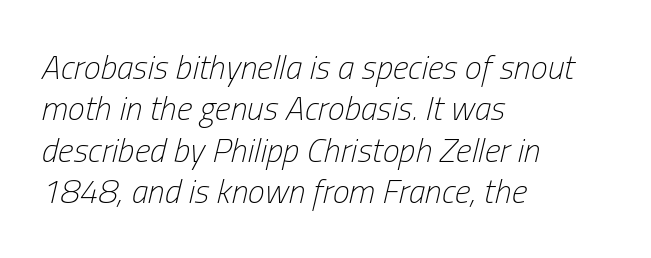
Q: Is the text bold? A: No.
Q: Is the text italic (slanted)? A: Yes, it leans right by about 13 degrees.
Q: Is the text underlined? A: No.
Q: How is the paragraph aligned? A: Left-aligned.
Q: Is the spacing between letters normal or unusually wide? A: Normal.
Q: Width (condensed, normal, or wide)? A: Condensed.
Q: Stroke contrast? A: Low.
Q: x-height? A: Medium.
Q: Monospaced? A: No.
